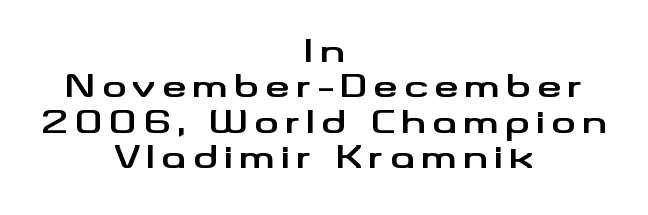
Q: Is the text bold? A: Yes.
Q: Is the text italic (slanted)? A: No, it is upright.
Q: Is the typeface a serif or a sans-serif typeface? A: Sans-serif.
Q: Is the text underlined? A: No.
Q: How is the paragraph aligned? A: Centered.
Q: Is the spacing between lines tight, normal or loose? A: Tight.
Q: Width (condensed, normal, or wide)? A: Wide.
Q: Stroke contrast? A: Medium.
Q: x-height? A: Small.
Q: Monospaced? A: No.
